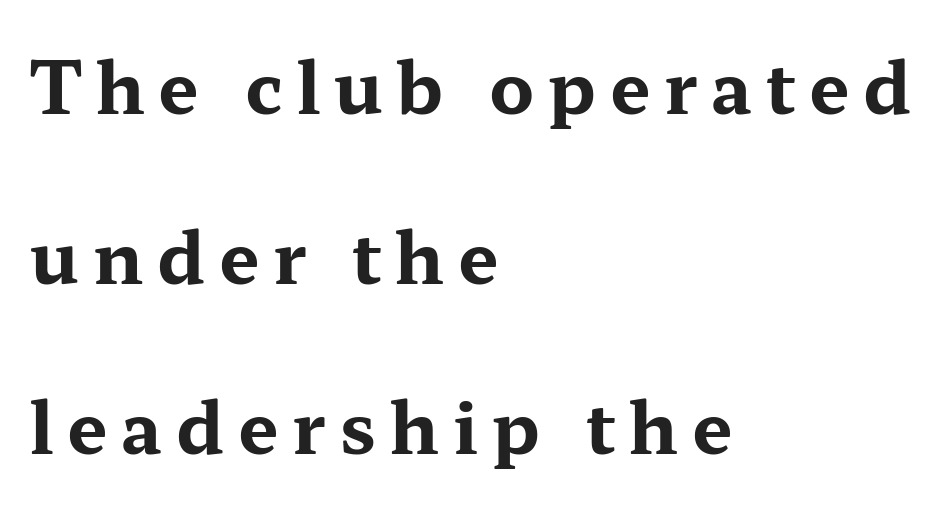
Q: Is the text bold? A: Yes.
Q: Is the text italic (slanted)? A: No, it is upright.
Q: Is the typeface a serif or a sans-serif typeface? A: Serif.
Q: Is the text underlined? A: No.
Q: How is the paragraph aligned? A: Left-aligned.
Q: Is the spacing between lines tight, normal or loose? A: Loose.
Q: Width (condensed, normal, or wide)? A: Wide.
Q: Stroke contrast? A: Medium.
Q: x-height? A: Medium.
Q: Monospaced? A: No.
